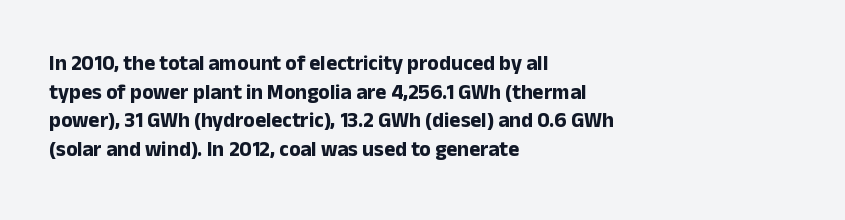
{"italic": "no", "bold": "yes", "underline": "no", "align": "left", "line_spacing": "normal", "line_spacing_ratio": 1.36, "letter_spacing": "normal", "letter_spacing_em": 0.0, "glyph_px": 21}
